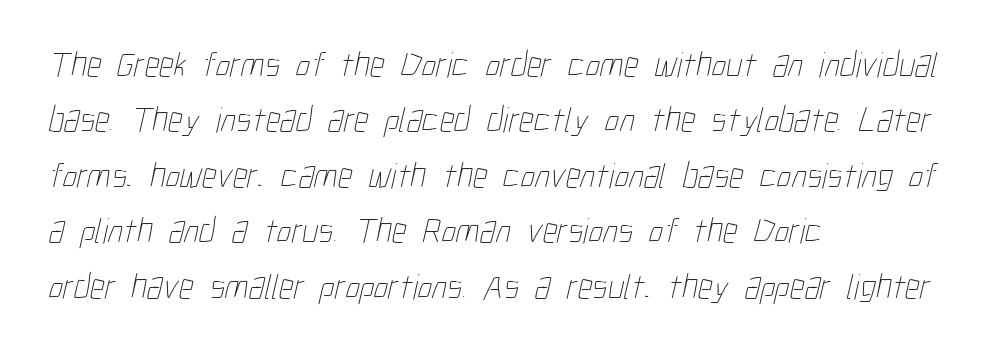
{"bold": "no", "weight": "thin", "width": "condensed", "stroke_contrast": "low", "x_height": "medium", "monospaced": "no", "underline": "no", "align": "left", "line_spacing": "normal", "line_spacing_ratio": 1.54, "letter_spacing": "normal", "letter_spacing_em": 0.0, "glyph_px": 36}
